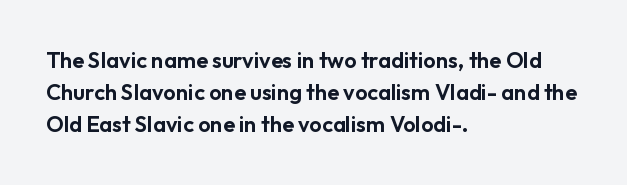
The image shows 22 px text type, upright; set left-aligned, normal line spacing (1.46x), normal letter spacing, not underlined.
